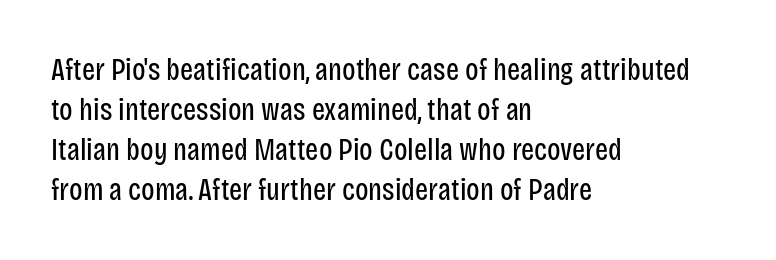
Unmarked baselines from the first word to the last. Note: no serifs on the glyphs. Upright lettering throughout. Letters have the restrained weight of plain body copy at most. This sample has the flowing, uneven cadence of proportional lettering. Words appear dense and cohesive because spacing is normal.
